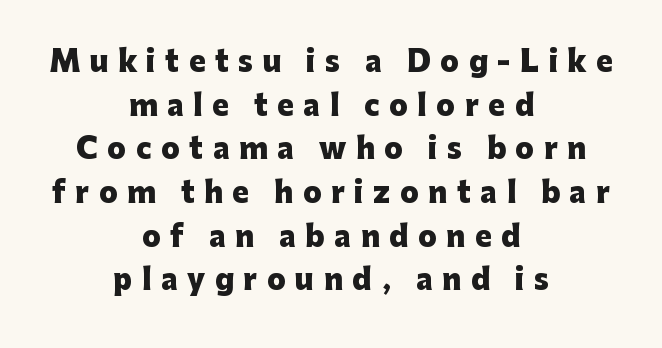
The image shows 28 px heavy sans-serif type, upright; set centered, normal line spacing (1.56x), unusually wide letter spacing (+0.34 em), not underlined; low stroke contrast and a medium x-height.
